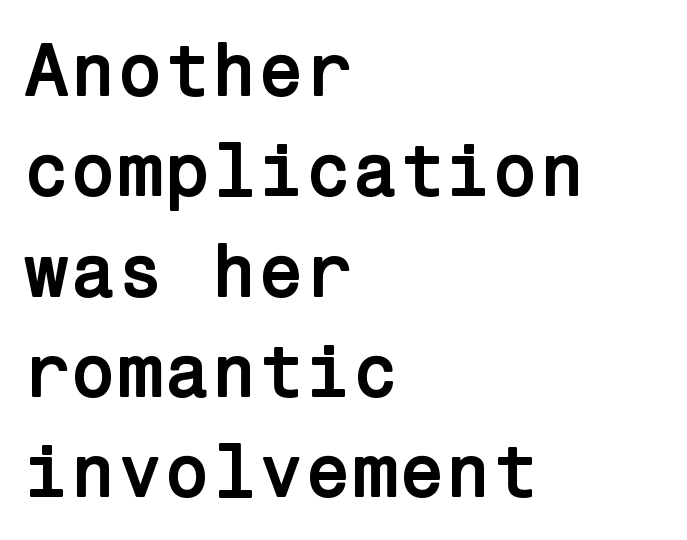
The image shows 76 px semibold sans-serif type, upright; set left-aligned, normal line spacing (1.32x), normal letter spacing, not underlined; low stroke contrast and a medium x-height.
